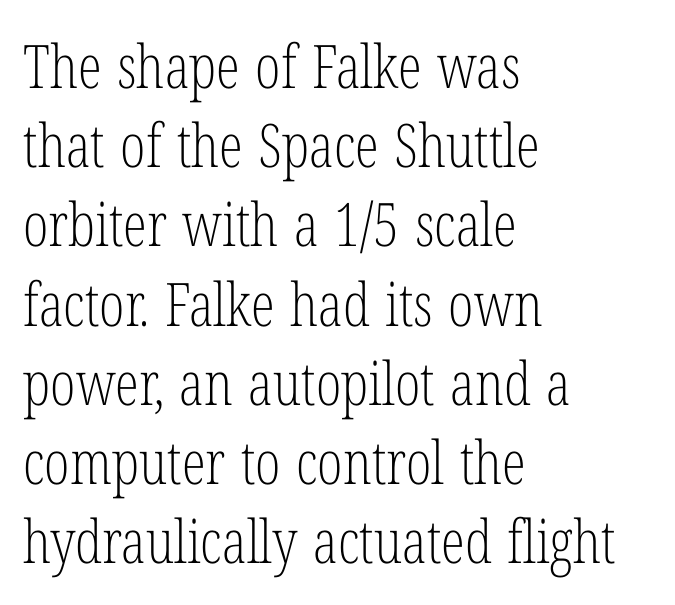
Old-style or modern, the face here clearly has serifs. Stems and bowls with no extra thickness — not bold. Vertically, the passage feels balanced, rows spaced as you'd expect. Every stem runs plumb, perpendicular to the baseline. In CSS terms this would be text-align: left.
